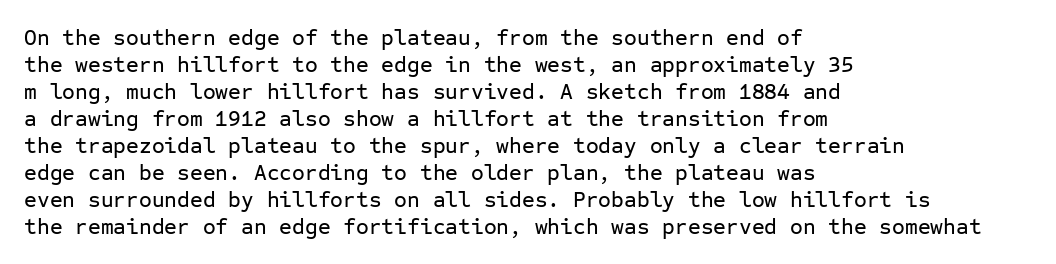
The image shows 22 px text type, upright; set left-aligned, line spacing 1.23x, normal letter spacing, not underlined.
